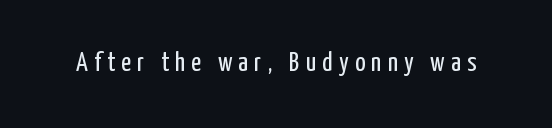
{"italic": "no", "bold": "no", "underline": "no", "letter_spacing": "wide", "letter_spacing_em": 0.23, "glyph_px": 27}
